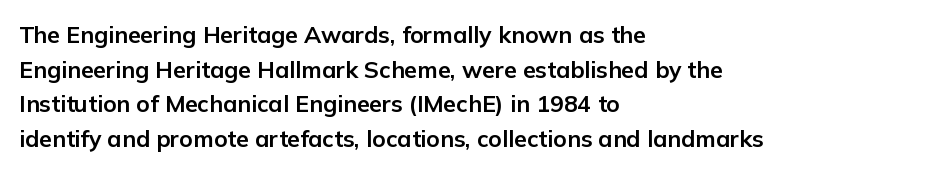
The image shows 23 px bold type, upright; set left-aligned, normal line spacing (1.51x), normal letter spacing, not underlined.
